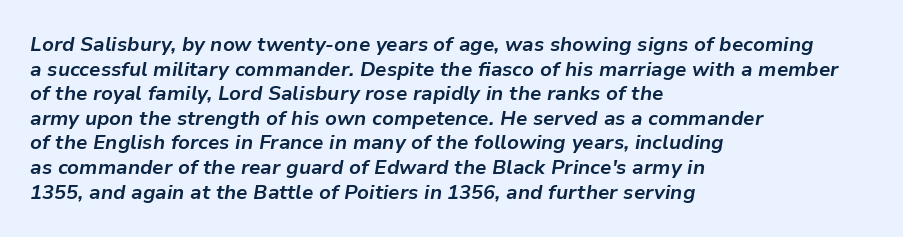
The image shows 20 px bold type, italic (leaning right); set left-aligned, line spacing 1.23x, normal letter spacing, not underlined.
